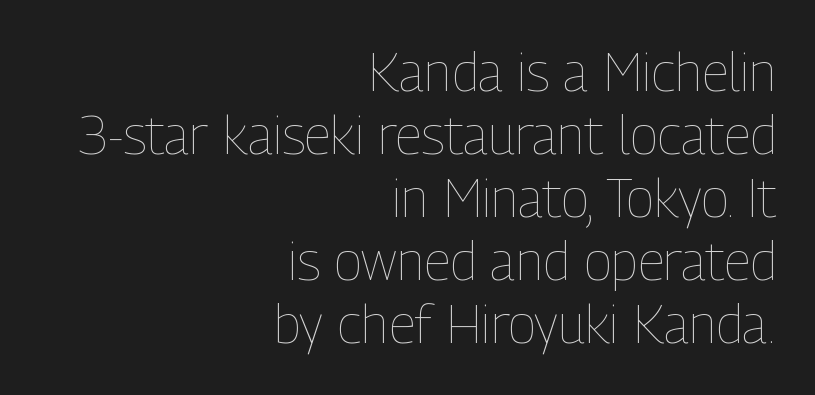
The image shows 53 px thin, condensed type, upright; set right-aligned, line spacing 1.19x, normal letter spacing, not underlined; low stroke contrast and a medium x-height.
